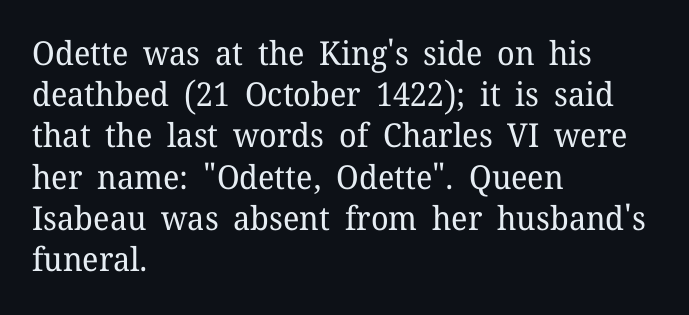
The image shows 33 px regular-weight serif type, upright; set left-aligned, normal line spacing (1.25x), normal letter spacing, not underlined; low stroke contrast and a medium x-height.
